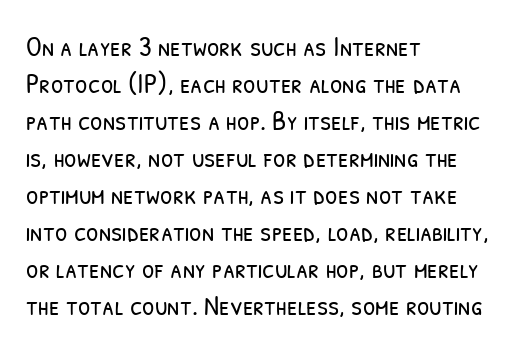
{"serif": "no", "bold": "no", "weight": "light", "width": "condensed", "stroke_contrast": "low", "x_height": "medium", "monospaced": "no", "underline": "no", "align": "left", "line_spacing": "normal", "line_spacing_ratio": 1.32, "letter_spacing": "normal", "letter_spacing_em": 0.0, "glyph_px": 28}
